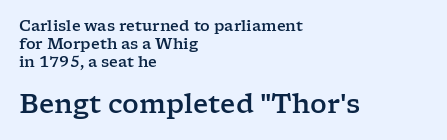
Q: Is the text italic (slanted)? A: No, it is upright.
Q: Is the text underlined? A: No.
Q: How is the paragraph aligned? A: Left-aligned.
Q: Is the spacing between letters normal or unusually wide? A: Normal.
Q: Which block of text is set in a larger size, the first (top) or the second (bottom)? A: The second (bottom) one.
